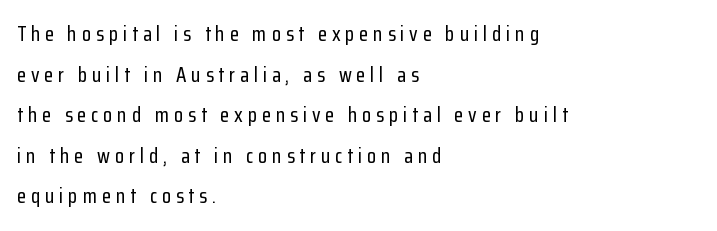
The image shows 21 px text type, upright; set left-aligned, loose line spacing (1.93x), unusually wide letter spacing (+0.23 em), not underlined.
